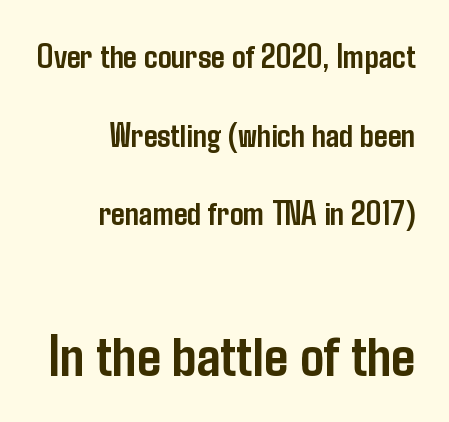
Q: Is the text bold? A: Yes.
Q: Is the text italic (slanted)? A: No, it is upright.
Q: Is the typeface a serif or a sans-serif typeface? A: Sans-serif.
Q: Is the text underlined? A: No.
Q: How is the paragraph aligned? A: Right-aligned.
Q: Is the spacing between letters normal or unusually wide? A: Normal.
Q: Is the spacing between lines tight, normal or loose? A: Loose.
Q: Which block of text is set in a larger size, the first (top) or the second (bottom)? A: The second (bottom) one.
Q: Width (condensed, normal, or wide)? A: Condensed.
Q: Stroke contrast? A: Low.
Q: x-height? A: Medium.
Q: Monospaced? A: No.
